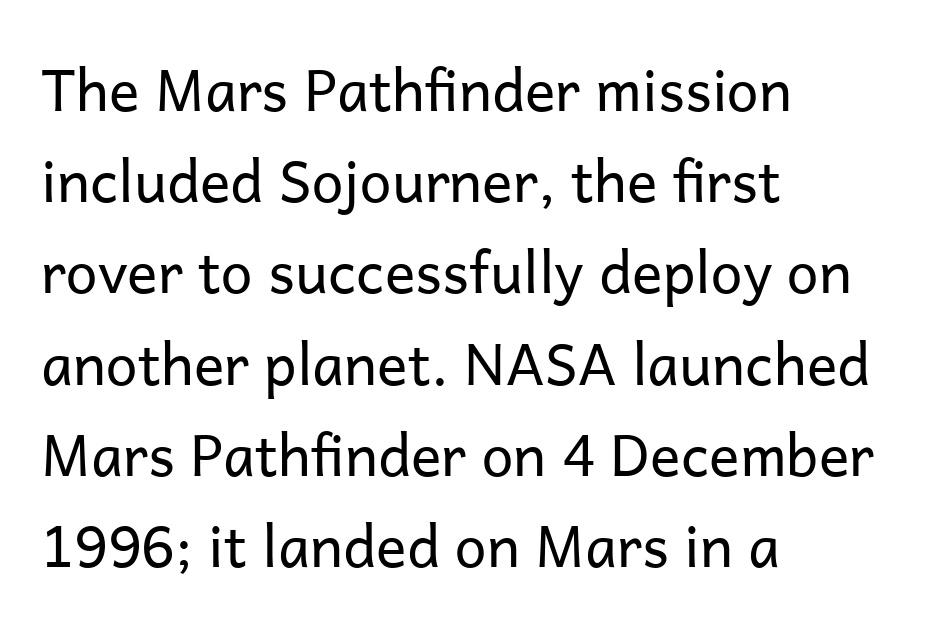
Q: Is the text bold? A: No.
Q: Is the text italic (slanted)? A: No, it is upright.
Q: Is the typeface a serif or a sans-serif typeface? A: Sans-serif.
Q: Is the text underlined? A: No.
Q: How is the paragraph aligned? A: Left-aligned.
Q: Is the spacing between letters normal or unusually wide? A: Normal.
Q: Is the spacing between lines tight, normal or loose? A: Normal.
Q: Width (condensed, normal, or wide)? A: Normal.
Q: Stroke contrast? A: Low.
Q: x-height? A: Medium.
Q: Monospaced? A: No.
